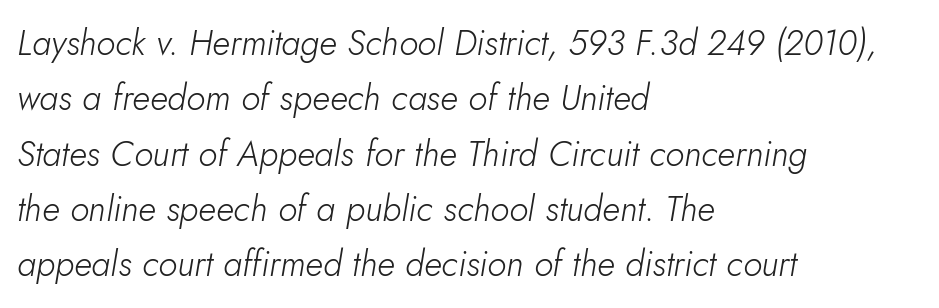
Q: Is the text bold? A: No.
Q: Is the text italic (slanted)? A: Yes, it leans right by about 5 degrees.
Q: Is the text underlined? A: No.
Q: How is the paragraph aligned? A: Left-aligned.
Q: Is the spacing between letters normal or unusually wide? A: Normal.
Q: Is the spacing between lines tight, normal or loose? A: Normal.
Q: Width (condensed, normal, or wide)? A: Normal.
Q: Stroke contrast? A: Low.
Q: x-height? A: Small.
Q: Monospaced? A: No.
